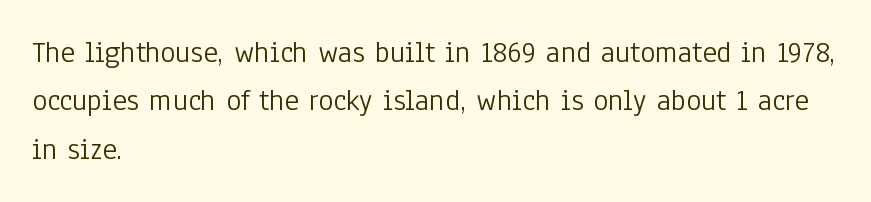
The image shows 31 px light, condensed sans-serif type, upright; set left-aligned, normal line spacing (1.56x), normal letter spacing, not underlined; low stroke contrast and a medium x-height.
